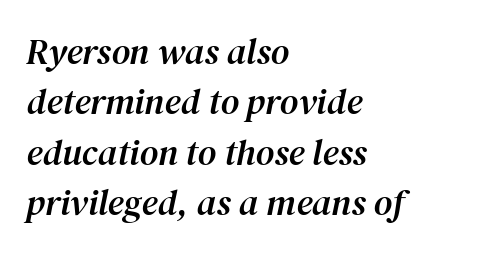
The typesetter chose a ragged-right arrangement here. The words here are not underlined. Notice how the stems are inclined rather than vertical — that's the hallmark of italics. One glance says typical: line gaps are just what's usual. Note the varied advance widths — an 'i' is clearly narrower than an 'm'.
